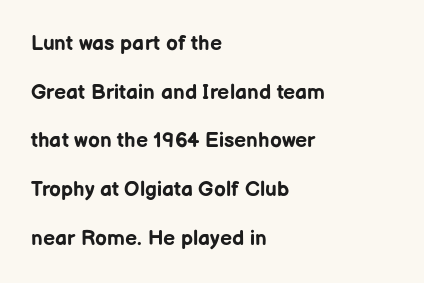
The image shows 21 px bold type, upright; set left-aligned, loose line spacing (2.32x), normal letter spacing, not underlined.
